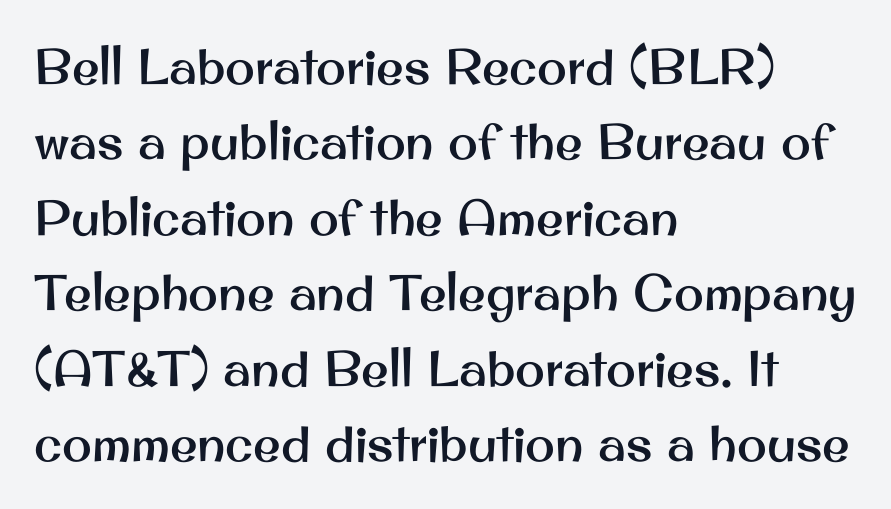
Q: Is the text italic (slanted)? A: No, it is upright.
Q: Is the typeface a serif or a sans-serif typeface? A: Sans-serif.
Q: Is the text underlined? A: No.
Q: How is the paragraph aligned? A: Left-aligned.
Q: Is the spacing between letters normal or unusually wide? A: Normal.
Q: Is the spacing between lines tight, normal or loose? A: Normal.
Q: Width (condensed, normal, or wide)? A: Normal.
Q: Stroke contrast? A: Medium.
Q: x-height? A: Small.
Q: Monospaced? A: No.
